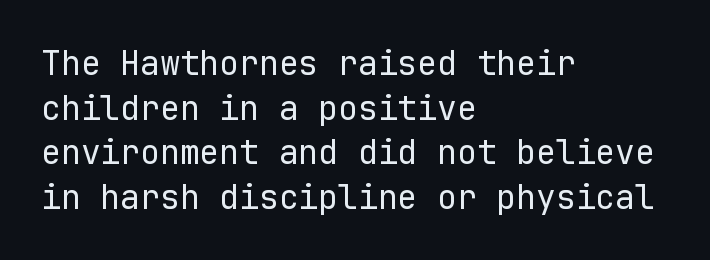
{"serif": "no", "italic": "no", "bold": "no", "weight": "regular", "width": "normal", "stroke_contrast": "low", "x_height": "medium", "monospaced": "yes", "underline": "no", "align": "left", "line_spacing": "normal", "line_spacing_ratio": 1.35, "letter_spacing": "normal", "letter_spacing_em": 0.0, "glyph_px": 33}
